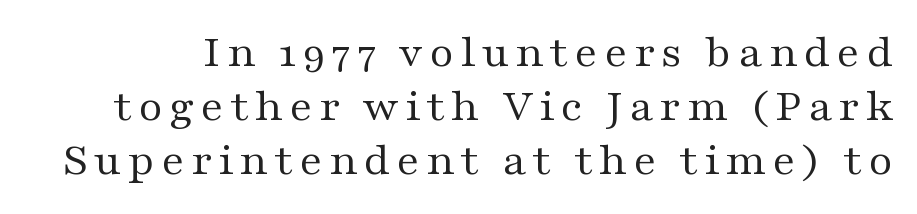
The image shows 47 px regular-weight, wide serif type, upright; set tight line spacing (1.15x), not underlined; medium stroke contrast and a medium x-height.
